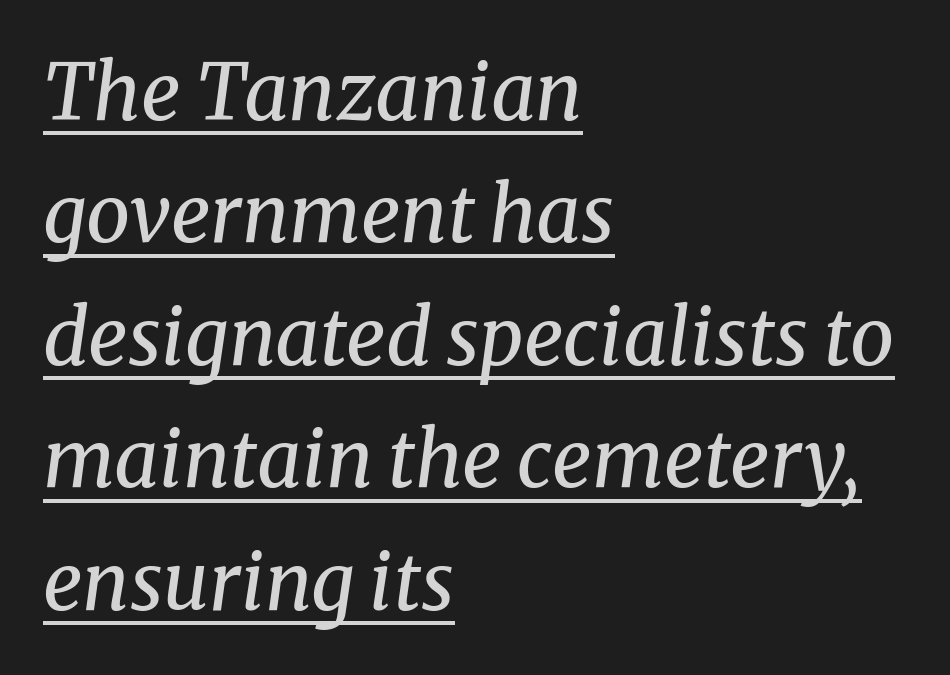
The image shows 78 px regular-weight serif type, italic (leaning right); set left-aligned, normal line spacing (1.57x), normal letter spacing, underlined; medium stroke contrast and a medium x-height.
